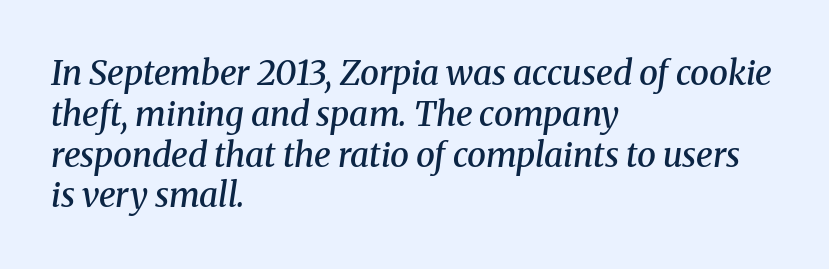
Q: Is the text bold? A: Semi-bold.
Q: Is the text italic (slanted)? A: Yes, it leans right by about 8 degrees.
Q: Is the typeface a serif or a sans-serif typeface? A: Serif.
Q: Is the text underlined? A: No.
Q: How is the paragraph aligned? A: Left-aligned.
Q: Is the spacing between letters normal or unusually wide? A: Normal.
Q: Width (condensed, normal, or wide)? A: Normal.
Q: Stroke contrast? A: Medium.
Q: x-height? A: Medium.
Q: Monospaced? A: No.
